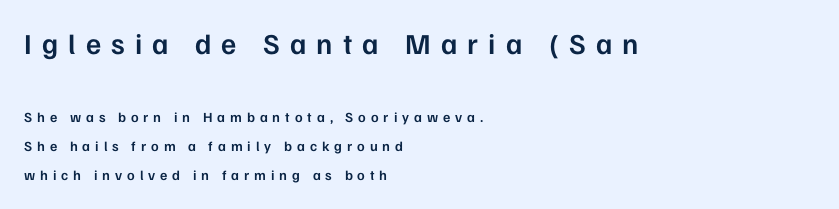
{"serif": "no", "italic": "no", "bold": "semi", "weight": "semibold", "width": "normal", "stroke_contrast": "low", "x_height": "medium", "monospaced": "no", "underline": "no", "align": "left", "line_spacing": "loose", "line_spacing_ratio": 2.07, "letter_spacing": "wide", "letter_spacing_em": 0.35, "larger_block": "first", "size_ratio": 2.07, "glyph_px": 29}
